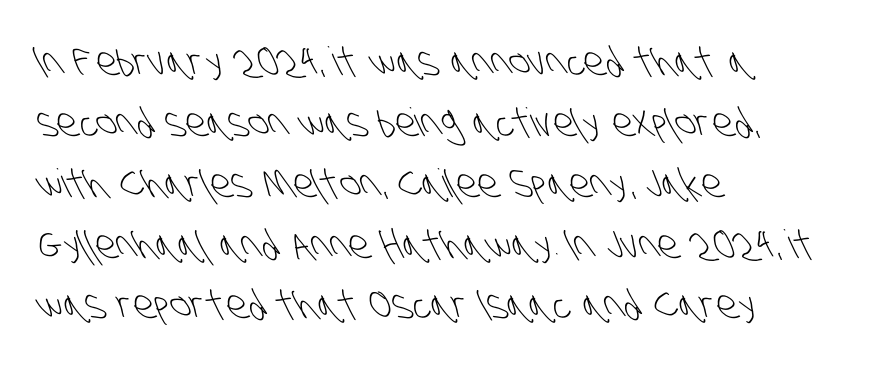
Proportional: the letters do not fall into vertical columns. The typesetting does not lean heavy: it is not bold. Beneath every word, the page is bare. Words appear dense and cohesive because spacing is normal. Normally led — the rows are evenly, conventionally spaced. Notice how the passage keeps a crisp vertical edge on the left only.
